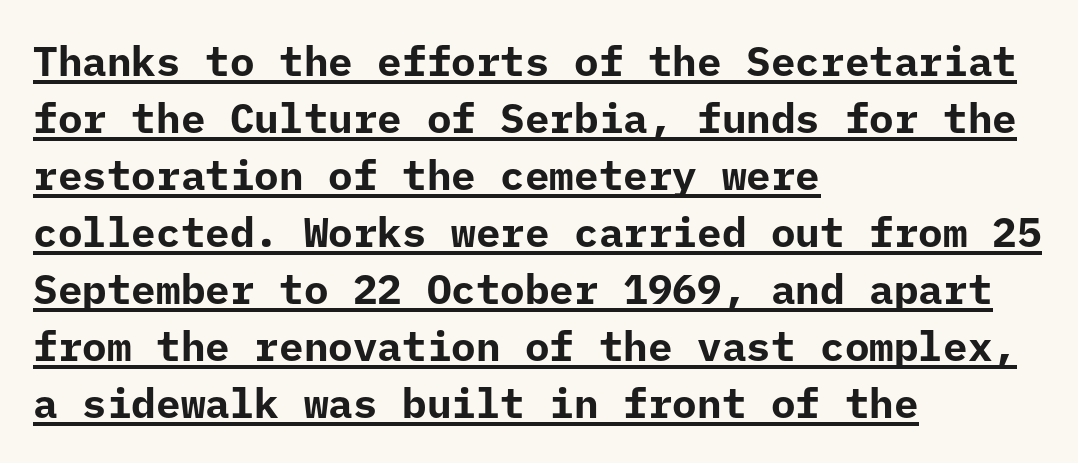
{"serif": "no", "italic": "no", "bold": "yes", "weight": "bold", "width": "normal", "stroke_contrast": "low", "x_height": "medium", "monospaced": "yes", "underline": "yes", "align": "left", "line_spacing": "normal", "line_spacing_ratio": 1.39, "letter_spacing": "normal", "letter_spacing_em": 0.0, "glyph_px": 41}
